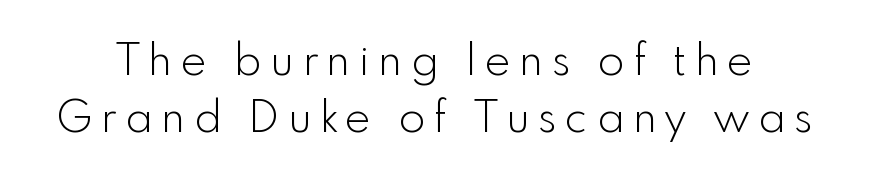
Posture: vertical. The face used here is a sans, in the tradition of grotesques and geometrics. This sample uses expanded letter spacing, leaving extra air between glyphs. Words float on clear page, feet unadorned. The face looks like a standard text weight, possibly lighter.
